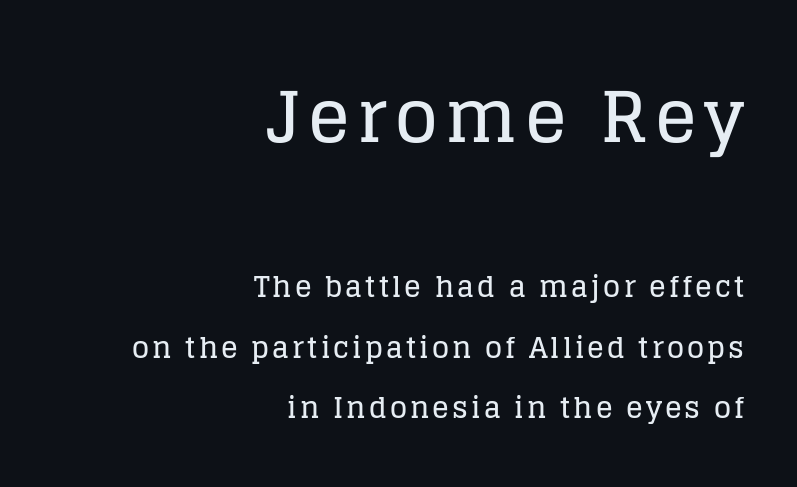
All the whitespace from short lines collects on the left. Look at the bottom of the vertical strokes: they flare into serifs here. Anything drawn beneath the words? Only blank space. The letters in the upper block stand taller than those in the block below. Spacing verdict: proportional, widths tailored to each character. The line-height multiplier appears high, well above default.
